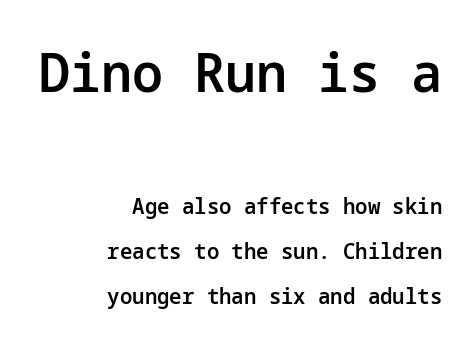
The image shows 55 px semibold sans-serif type, upright; set right-aligned, loose line spacing (2.05x), normal letter spacing, not underlined; the first (top) block is 2.5x larger; low stroke contrast and a medium x-height.
